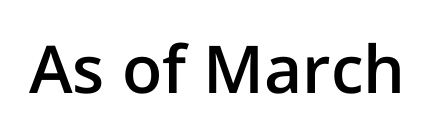
The image shows 66 px semibold sans-serif type, upright; set normal letter spacing, not underlined; low stroke contrast and a medium x-height.
